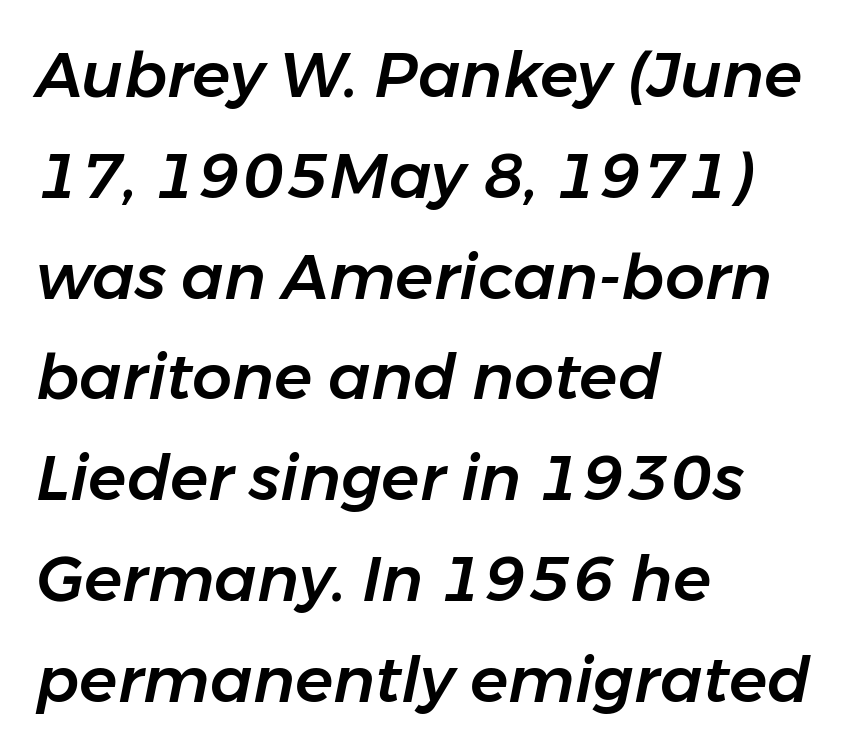
The paragraph has a hard left edge and a soft right edge. Characters are canted at an angle relative to the baseline's perpendicular. The zone under the glyphs is completely vacant. Proportional: the letters do not fall into vertical columns. Regarding leading, the lines here are spaced in the standard way.
